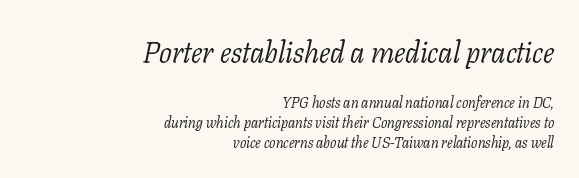
Q: Is the text bold? A: No.
Q: Is the text italic (slanted)? A: Yes, it leans right by about 11 degrees.
Q: Is the typeface a serif or a sans-serif typeface? A: Serif.
Q: Is the text underlined? A: No.
Q: How is the paragraph aligned? A: Right-aligned.
Q: Is the spacing between letters normal or unusually wide? A: Normal.
Q: Is the spacing between lines tight, normal or loose? A: Normal.
Q: Which block of text is set in a larger size, the first (top) or the second (bottom)? A: The first (top) one.
Q: Width (condensed, normal, or wide)? A: Normal.
Q: Stroke contrast? A: Low.
Q: x-height? A: Medium.
Q: Monospaced? A: No.
